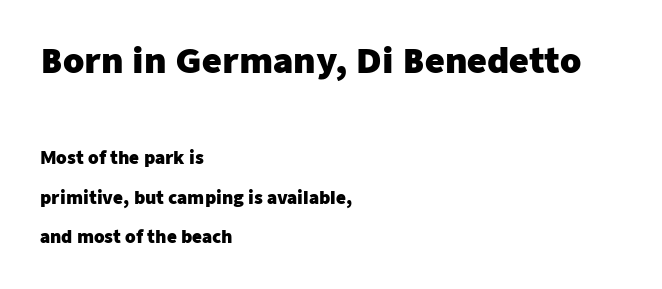
Q: Is the text bold? A: Yes.
Q: Is the text italic (slanted)? A: No, it is upright.
Q: Is the typeface a serif or a sans-serif typeface? A: Sans-serif.
Q: Is the text underlined? A: No.
Q: How is the paragraph aligned? A: Left-aligned.
Q: Is the spacing between letters normal or unusually wide? A: Normal.
Q: Is the spacing between lines tight, normal or loose? A: Loose.
Q: Which block of text is set in a larger size, the first (top) or the second (bottom)? A: The first (top) one.
Q: Width (condensed, normal, or wide)? A: Normal.
Q: Stroke contrast? A: Low.
Q: x-height? A: Medium.
Q: Monospaced? A: No.
